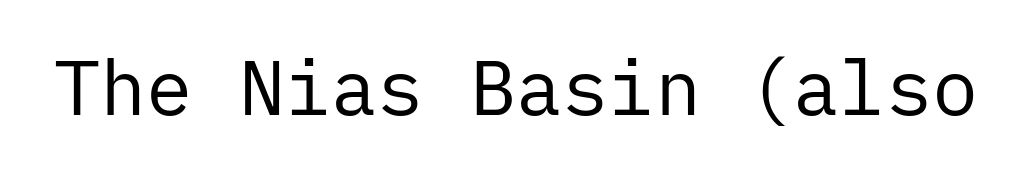
Q: Is the text bold? A: No.
Q: Is the text italic (slanted)? A: No, it is upright.
Q: Is the typeface a serif or a sans-serif typeface? A: Sans-serif.
Q: Is the text underlined? A: No.
Q: Is the spacing between letters normal or unusually wide? A: Normal.
Q: Width (condensed, normal, or wide)? A: Normal.
Q: Stroke contrast? A: Low.
Q: x-height? A: Medium.
